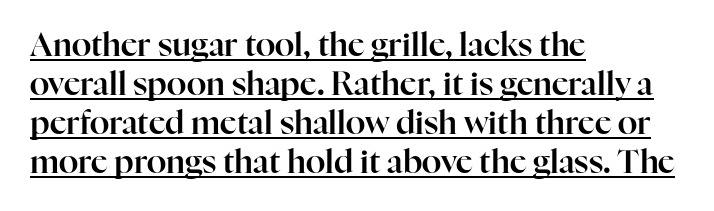
The image shows 32 px serif type, upright; set left-aligned, line spacing 1.22x, normal letter spacing, underlined; high stroke contrast and a medium x-height.
